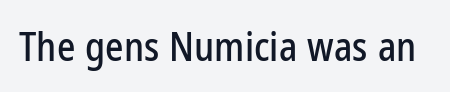
Q: Is the text italic (slanted)? A: No, it is upright.
Q: Is the typeface a serif or a sans-serif typeface? A: Sans-serif.
Q: Is the text underlined? A: No.
Q: Is the spacing between letters normal or unusually wide? A: Normal.
Q: Width (condensed, normal, or wide)? A: Condensed.
Q: Stroke contrast? A: Low.
Q: x-height? A: Medium.
Q: Monospaced? A: No.
